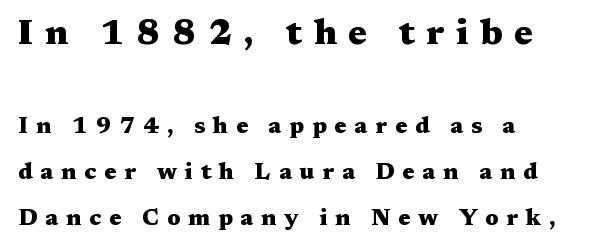
{"serif": "yes", "italic": "no", "bold": "yes", "weight": "heavy", "width": "wide", "stroke_contrast": "medium", "x_height": "medium", "monospaced": "no", "underline": "no", "align": "left", "line_spacing": "loose", "line_spacing_ratio": 2.0, "letter_spacing": "wide", "letter_spacing_em": 0.34, "larger_block": "first", "size_ratio": 1.52, "glyph_px": 35}
